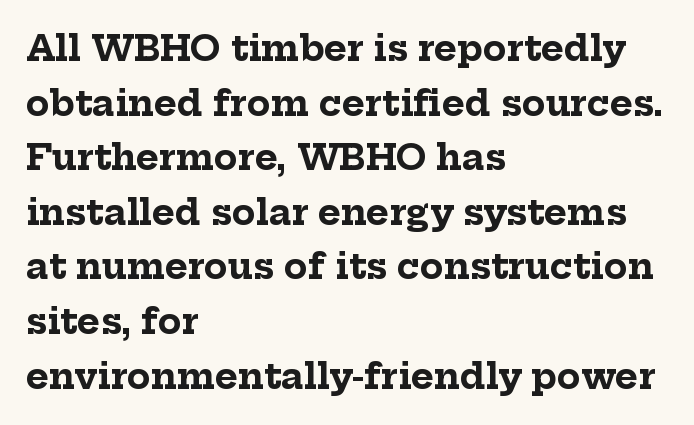
The image shows 35 px bold serif type, upright; set left-aligned, normal line spacing (1.56x), normal letter spacing, not underlined; low stroke contrast and a medium x-height.
